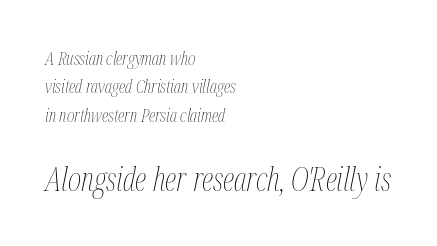
The image shows 32 px thin, condensed type, italic (leaning right); set left-aligned, normal line spacing (1.58x), normal letter spacing, not underlined; the second (bottom) block is 1.78x larger; medium stroke contrast and a medium x-height.
